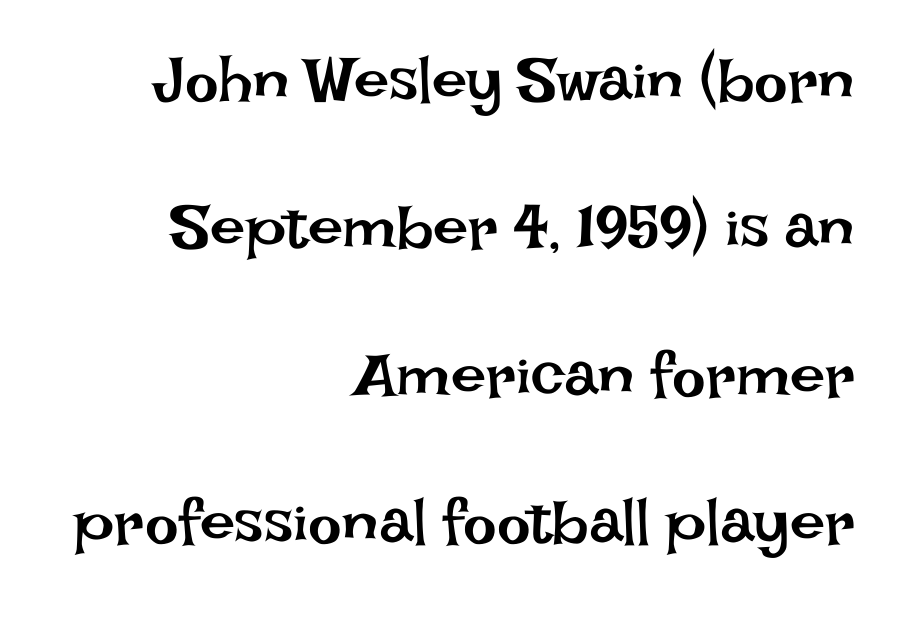
{"italic": "no", "bold": "no", "weight": "regular", "width": "normal", "stroke_contrast": "low", "x_height": "large", "monospaced": "no", "underline": "no", "align": "right", "line_spacing": "loose", "line_spacing_ratio": 2.34, "letter_spacing": "normal", "letter_spacing_em": 0.0, "glyph_px": 63}
